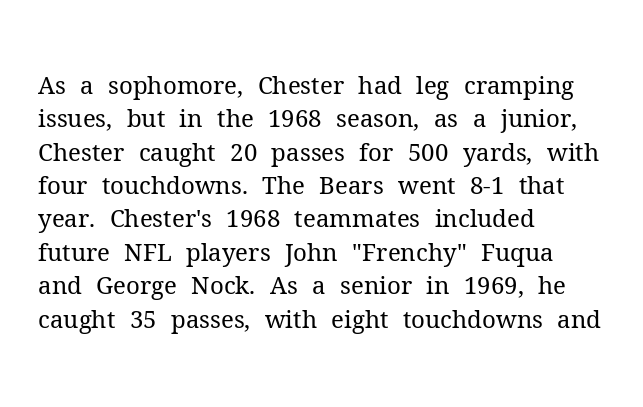
Q: Is the text bold? A: No.
Q: Is the text italic (slanted)? A: No, it is upright.
Q: Is the text underlined? A: No.
Q: How is the paragraph aligned? A: Left-aligned.
Q: Is the spacing between letters normal or unusually wide? A: Normal.
Q: Is the spacing between lines tight, normal or loose? A: Normal.
